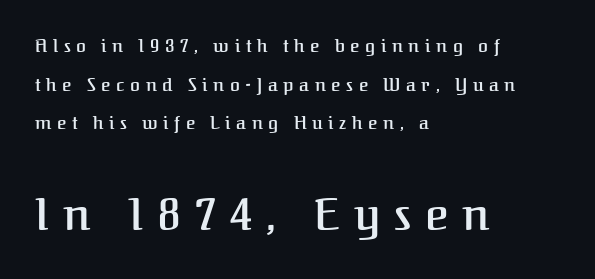
The line texture is sparse and dotted thanks to wide tracking. The ragged edge is on the right, which tells us the setting is flush left. A great deal of white space separates one row of letters from the next. Honestly, there is no underline to notice here at all. What kind of face is this? One with serifs. Firm but not heavy-handed strokes: this text is semibold.
